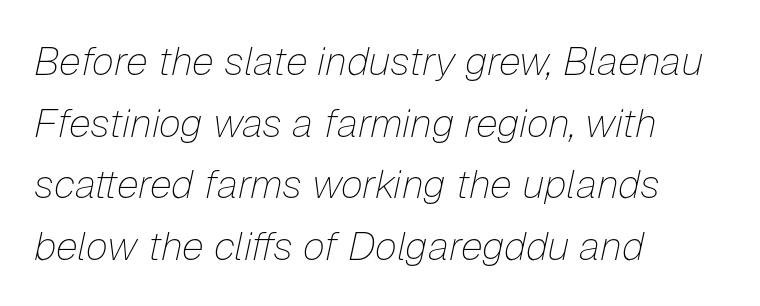
{"italic": "yes", "lean": "right", "slant_degrees": 12, "bold": "no", "weight": "thin", "width": "normal", "stroke_contrast": "low", "x_height": "medium", "monospaced": "no", "underline": "no", "align": "left", "line_spacing": "normal", "line_spacing_ratio": 1.54, "letter_spacing": "normal", "letter_spacing_em": 0.0, "glyph_px": 40}
